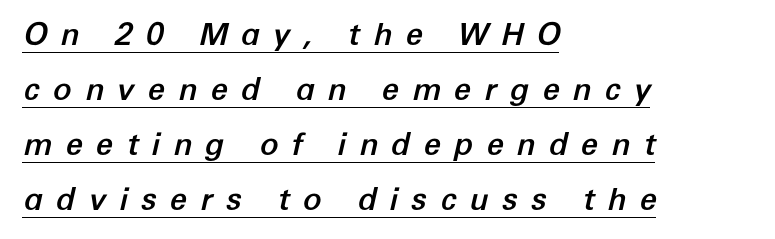
If you drew a line through each stem, it would be angled. Left-aligned paragraph, ragged on the right. Think of a printed novel: that variable character pitch is what you see here. Glyph-to-glyph distance is far greater than everyday printed text. The rendered words wear a rule along their underside.
